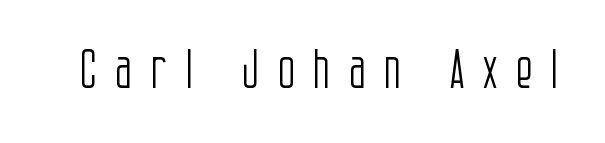
Think of a printed novel: that variable character pitch is what you see here. The face used here is rendered with a markedly widened letterfit. The string is rendered with underlining switched off. Letterform terminals end flat and unadorned throughout the passage. A quiet, ordinary-to-light weight characterises the typeface.
